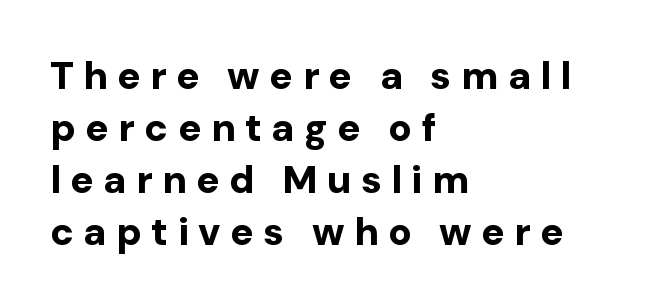
The glyphs in this specimen are sans serif. Caption: bold face, heavy strokes. Baseline-to-baseline distance is the conventional proportion of letter height. This sample has the flowing, uneven cadence of proportional lettering. Each row of text sits above clean, open space. Compared with a centered layout, this one pins lines to the left instead.
